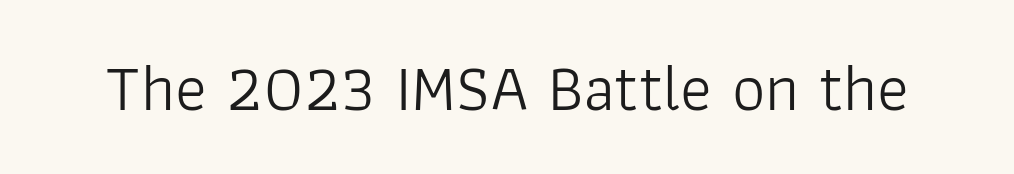
Q: Is the text bold? A: No.
Q: Is the text italic (slanted)? A: No, it is upright.
Q: Is the typeface a serif or a sans-serif typeface? A: Sans-serif.
Q: Is the text underlined? A: No.
Q: Is the spacing between letters normal or unusually wide? A: Normal.
Q: Width (condensed, normal, or wide)? A: Normal.
Q: Stroke contrast? A: Low.
Q: x-height? A: Medium.
Q: Monospaced? A: No.
